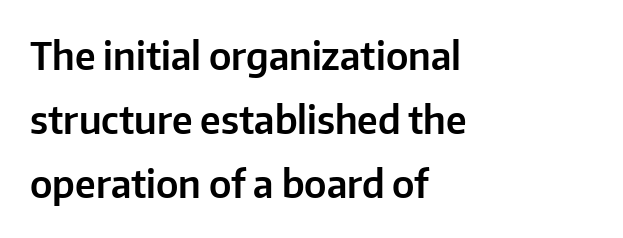
The image shows 38 px sans-serif type, upright; set left-aligned, normal line spacing (1.69x), normal letter spacing, not underlined; low stroke contrast and a medium x-height.
